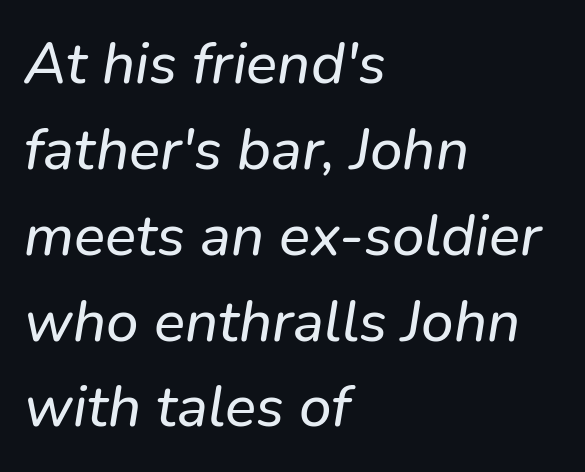
{"italic": "yes", "lean": "right", "slant_degrees": 9, "width": "normal", "stroke_contrast": "low", "x_height": "medium", "monospaced": "no", "underline": "no", "align": "left", "line_spacing": "normal", "line_spacing_ratio": 1.48, "letter_spacing": "normal", "letter_spacing_em": 0.0, "glyph_px": 58}
